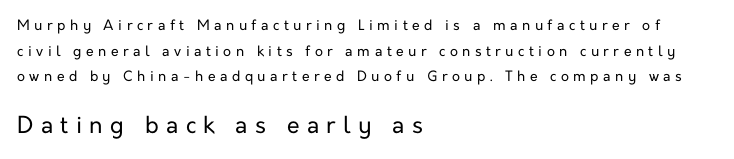
{"italic": "no", "bold": "no", "underline": "no", "align": "left", "line_spacing_ratio": 1.83, "letter_spacing": "wide", "letter_spacing_em": 0.32, "larger_block": "second", "size_ratio": 1.64, "glyph_px": 23}
